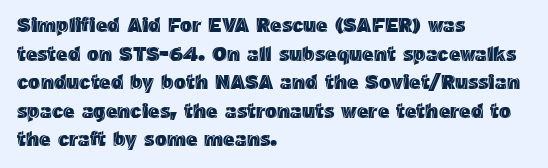
The image shows 20 px text type, upright; set left-aligned, normal line spacing (1.43x), normal letter spacing, not underlined.
